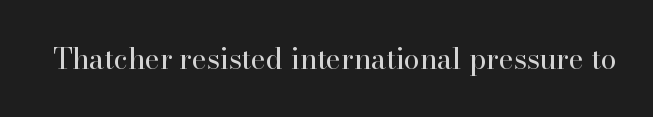
The image shows 29 px regular-weight serif type, upright; set normal letter spacing, not underlined; high stroke contrast and a small x-height.
